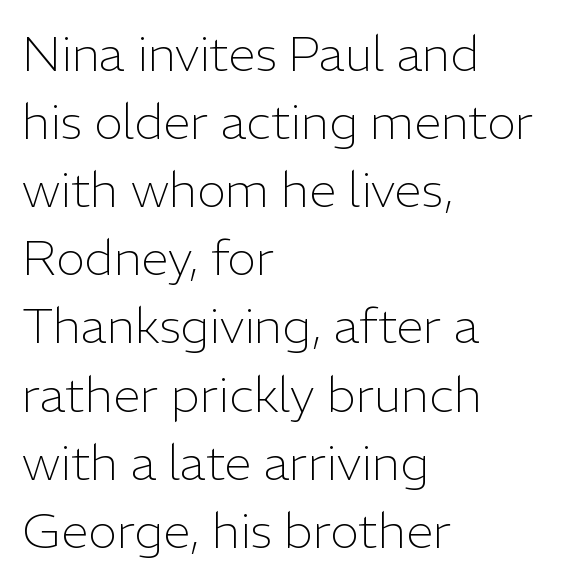
Q: Is the text bold? A: No.
Q: Is the text italic (slanted)? A: No, it is upright.
Q: Is the typeface a serif or a sans-serif typeface? A: Sans-serif.
Q: Is the text underlined? A: No.
Q: How is the paragraph aligned? A: Left-aligned.
Q: Is the spacing between letters normal or unusually wide? A: Normal.
Q: Is the spacing between lines tight, normal or loose? A: Normal.
Q: Width (condensed, normal, or wide)? A: Normal.
Q: Stroke contrast? A: Low.
Q: x-height? A: Medium.
Q: Monospaced? A: No.
